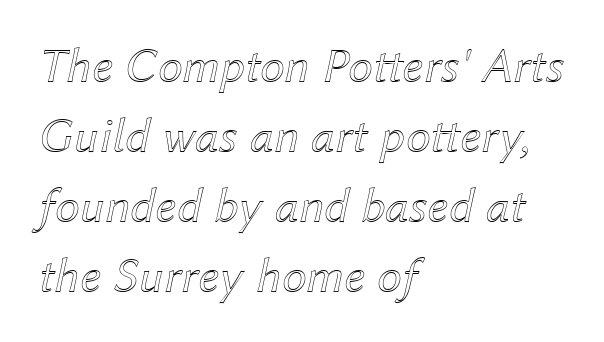
Q: Is the text italic (slanted)? A: Yes, it leans right by about 12 degrees.
Q: Is the text underlined? A: No.
Q: How is the paragraph aligned? A: Left-aligned.
Q: Is the spacing between letters normal or unusually wide? A: Normal.
Q: Is the spacing between lines tight, normal or loose? A: Normal.
Q: Width (condensed, normal, or wide)? A: Normal.
Q: x-height? A: Medium.
Q: Monospaced? A: No.
